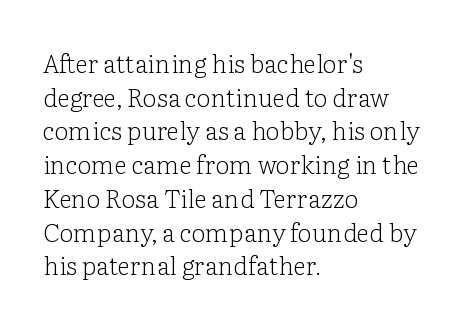
{"italic": "no", "bold": "no", "underline": "no", "align": "left", "line_spacing": "normal", "line_spacing_ratio": 1.35, "letter_spacing": "normal", "letter_spacing_em": 0.0, "glyph_px": 25}
